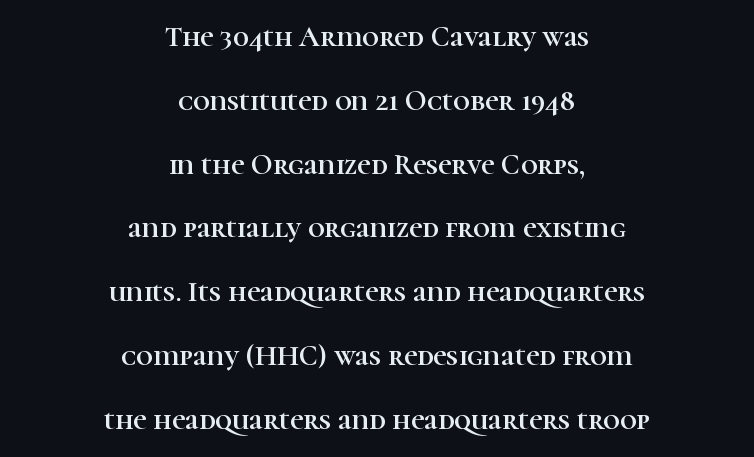
Q: Is the text italic (slanted)? A: No, it is upright.
Q: Is the typeface a serif or a sans-serif typeface? A: Serif.
Q: Is the text underlined? A: No.
Q: How is the paragraph aligned? A: Centered.
Q: Is the spacing between letters normal or unusually wide? A: Normal.
Q: Is the spacing between lines tight, normal or loose? A: Loose.
Q: Width (condensed, normal, or wide)? A: Normal.
Q: Stroke contrast? A: High.
Q: x-height? A: Medium.
Q: Monospaced? A: No.
